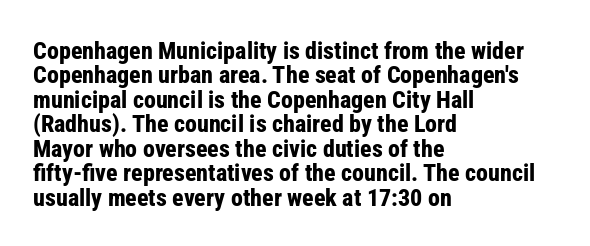
The image shows 24 px bold type, upright; set left-aligned, tight line spacing (1.02x), normal letter spacing, not underlined.
